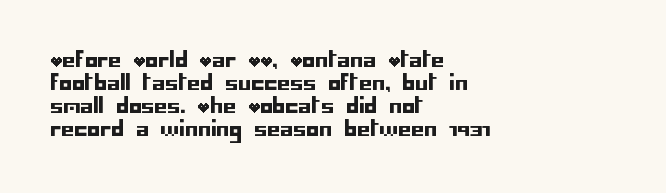
The image shows 21 px text type, upright; set left-aligned, tight line spacing (1.09x), normal letter spacing, not underlined.
